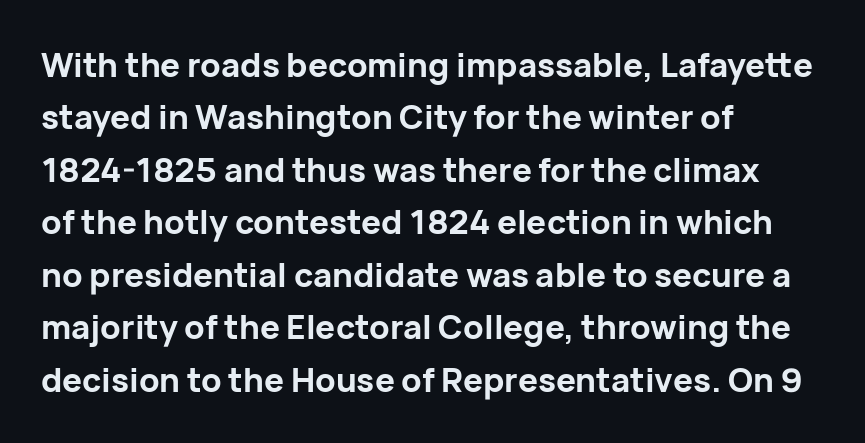
{"serif": "no", "italic": "no", "bold": "yes", "weight": "bold", "width": "normal", "stroke_contrast": "low", "x_height": "medium", "monospaced": "no", "underline": "no", "align": "left", "line_spacing": "normal", "line_spacing_ratio": 1.59, "letter_spacing": "normal", "letter_spacing_em": 0.0, "glyph_px": 33}
